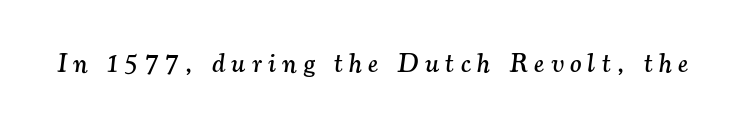
{"italic": "yes", "lean": "right", "slant_degrees": 7, "underline": "no", "letter_spacing": "wide", "letter_spacing_em": 0.24, "glyph_px": 27}
